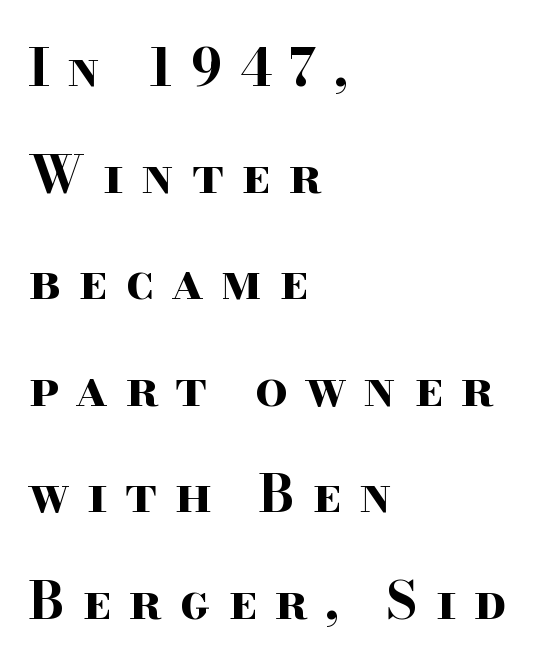
{"serif": "yes", "italic": "no", "bold": "yes", "weight": "bold", "width": "wide", "stroke_contrast": "high", "x_height": "small", "monospaced": "no", "underline": "no", "align": "left", "line_spacing": "loose", "line_spacing_ratio": 2.09, "letter_spacing": "wide", "letter_spacing_em": 0.34, "glyph_px": 51}
